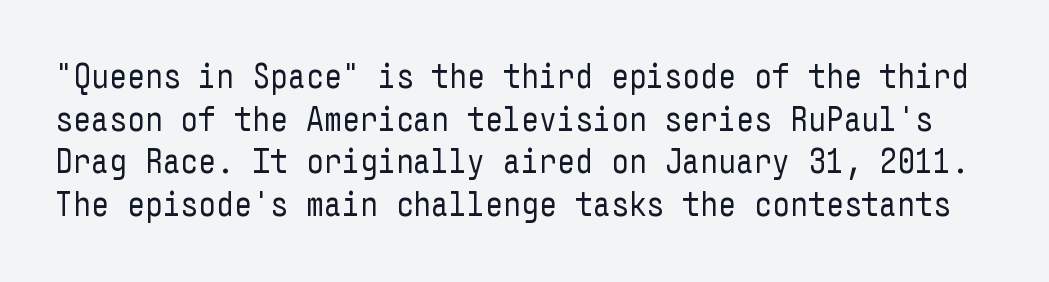
The image shows 35 px regular-weight, condensed sans-serif type, upright; set line spacing 1.22x, normal letter spacing, not underlined; low stroke contrast and a medium x-height.
